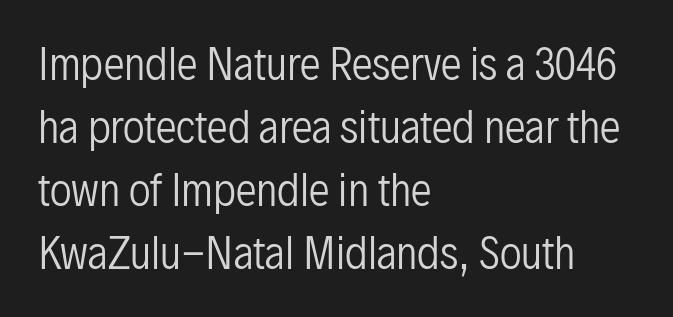
Q: Is the text bold? A: No.
Q: Is the text italic (slanted)? A: No, it is upright.
Q: Is the typeface a serif or a sans-serif typeface? A: Sans-serif.
Q: Is the text underlined? A: No.
Q: How is the paragraph aligned? A: Left-aligned.
Q: Is the spacing between letters normal or unusually wide? A: Normal.
Q: Is the spacing between lines tight, normal or loose? A: Normal.
Q: Width (condensed, normal, or wide)? A: Condensed.
Q: Stroke contrast? A: Low.
Q: x-height? A: Medium.
Q: Monospaced? A: No.
